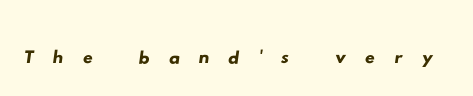
{"serif": "no", "width": "wide", "stroke_contrast": "low", "x_height": "small", "monospaced": "no", "underline": "no", "letter_spacing": "wide", "letter_spacing_em": 0.38, "glyph_px": 49}
